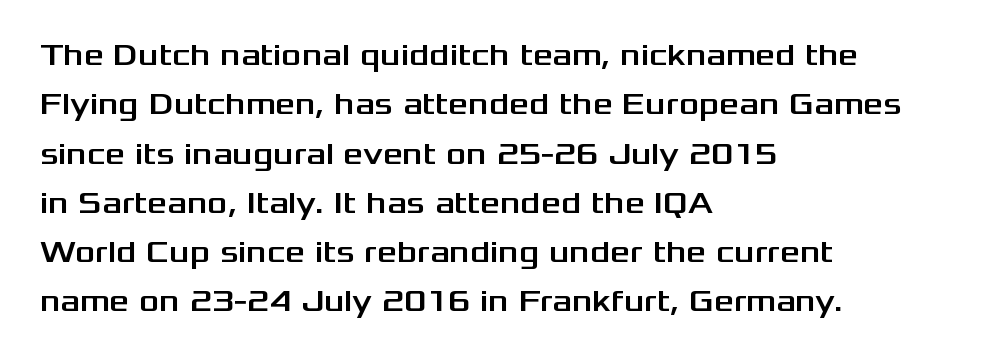
The image shows 31 px wide sans-serif type, upright; set left-aligned, normal line spacing (1.59x), normal letter spacing, not underlined; medium stroke contrast and a medium x-height.
